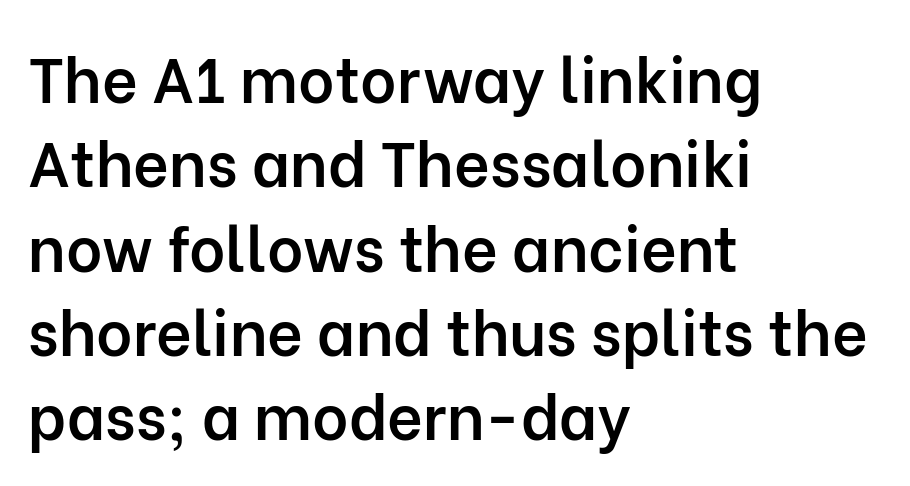
{"serif": "no", "italic": "no", "bold": "semi", "weight": "semibold", "width": "normal", "stroke_contrast": "low", "x_height": "medium", "monospaced": "no", "underline": "no", "align": "left", "line_spacing": "normal", "line_spacing_ratio": 1.36, "letter_spacing": "normal", "letter_spacing_em": 0.0, "glyph_px": 62}
